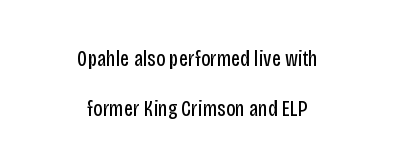
{"italic": "no", "bold": "no", "underline": "no", "align": "center", "line_spacing": "loose", "line_spacing_ratio": 2.28, "letter_spacing": "normal", "letter_spacing_em": 0.0, "glyph_px": 22}
